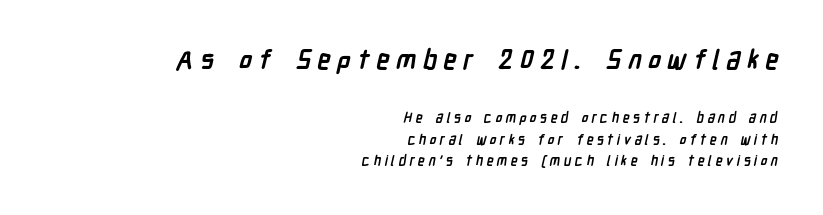
The image shows 27 px bold type; set right-aligned, normal line spacing (1.56x), unusually wide letter spacing (+0.24 em), not underlined; the first (top) block is 1.93x larger.
